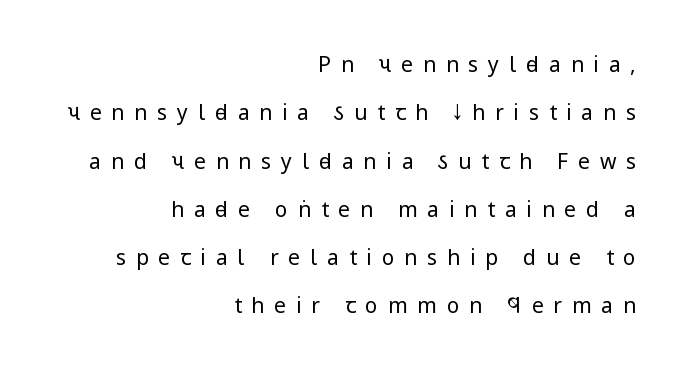
The rendering inserts visible extra space after every character. The font is comparable to plain body text, perhaps lighter. The line-height multiplier appears high, well above default. In CSS terms this would be text-align: right. The gap between lines stays unmarked.
